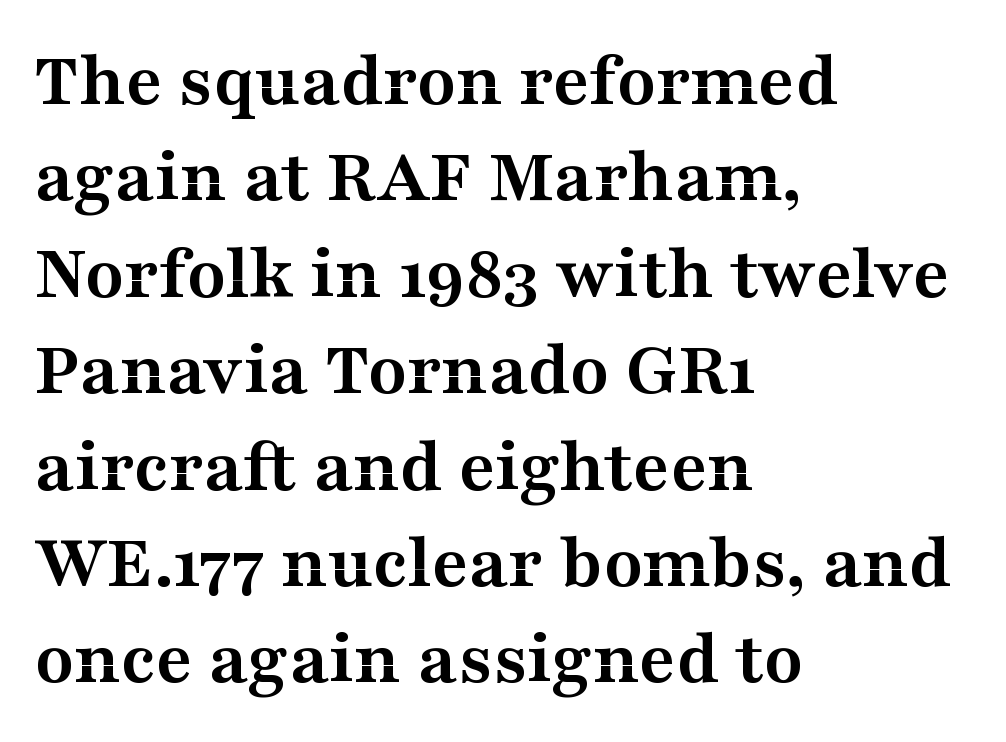
Look at the stroke-to-counter ratio: heavy, a bold. Observe the serifs anchoring each vertical stroke in this sample. In CSS terms this would be text-align: left. A typesetter would mark this as roman, not italic.
